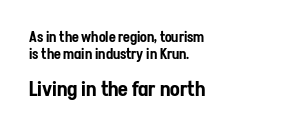
Q: Is the text italic (slanted)? A: No, it is upright.
Q: Is the text underlined? A: No.
Q: How is the paragraph aligned? A: Left-aligned.
Q: Is the spacing between letters normal or unusually wide? A: Normal.
Q: Which block of text is set in a larger size, the first (top) or the second (bottom)? A: The second (bottom) one.
